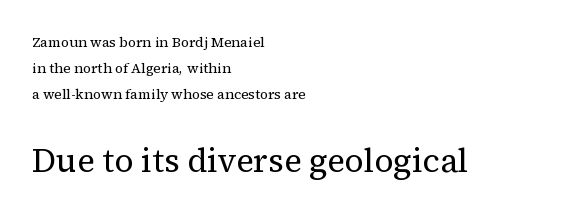
The image shows 33 px regular-weight serif type, upright; set left-aligned, line spacing 1.87x, normal letter spacing, not underlined; the second (bottom) block is 2.36x larger; medium stroke contrast and a medium x-height.
